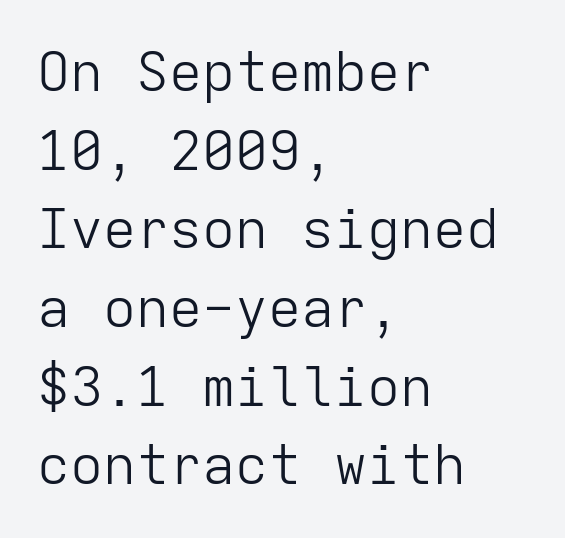
Q: Is the text bold? A: No.
Q: Is the text italic (slanted)? A: No, it is upright.
Q: Is the typeface a serif or a sans-serif typeface? A: Sans-serif.
Q: Is the text underlined? A: No.
Q: How is the paragraph aligned? A: Left-aligned.
Q: Is the spacing between letters normal or unusually wide? A: Normal.
Q: Is the spacing between lines tight, normal or loose? A: Normal.
Q: Width (condensed, normal, or wide)? A: Normal.
Q: Stroke contrast? A: Low.
Q: x-height? A: Medium.
Q: Monospaced? A: Yes.
